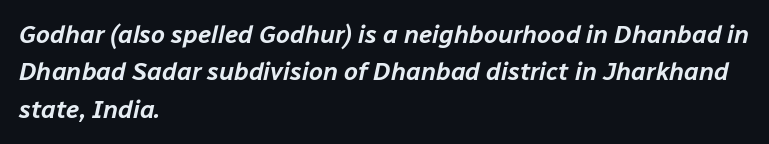
Q: Is the text italic (slanted)? A: Yes, it leans right by about 12 degrees.
Q: Is the text underlined? A: No.
Q: How is the paragraph aligned? A: Left-aligned.
Q: Is the spacing between letters normal or unusually wide? A: Normal.
Q: Is the spacing between lines tight, normal or loose? A: Normal.
